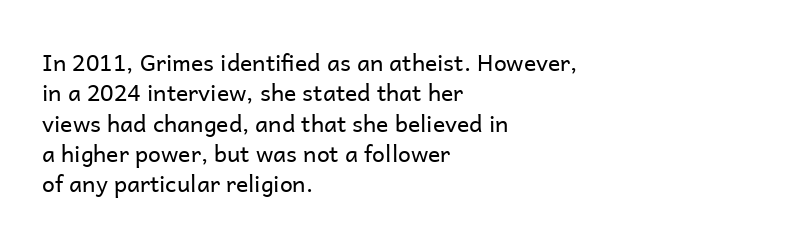
{"italic": "no", "bold": "no", "underline": "no", "align": "left", "line_spacing": "normal", "line_spacing_ratio": 1.32, "letter_spacing": "normal", "letter_spacing_em": 0.0, "glyph_px": 23}
